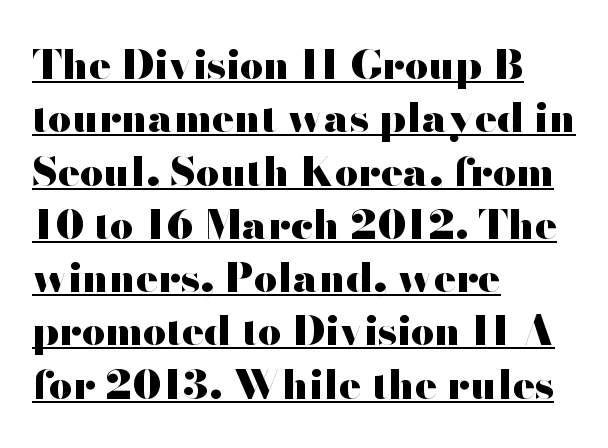
The image shows 41 px heavy, wide sans-serif type, upright; set left-aligned, normal line spacing (1.3x), normal letter spacing, underlined; high stroke contrast and a small x-height.
